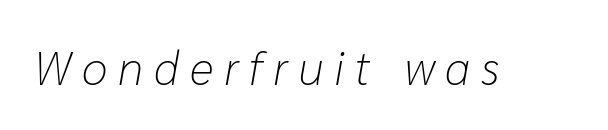
Q: Is the text bold? A: No.
Q: Is the text italic (slanted)? A: Yes, it leans right by about 10 degrees.
Q: Is the text underlined? A: No.
Q: Is the spacing between letters normal or unusually wide? A: Unusually wide.
Q: Width (condensed, normal, or wide)? A: Normal.
Q: Stroke contrast? A: Low.
Q: x-height? A: Medium.
Q: Monospaced? A: No.
